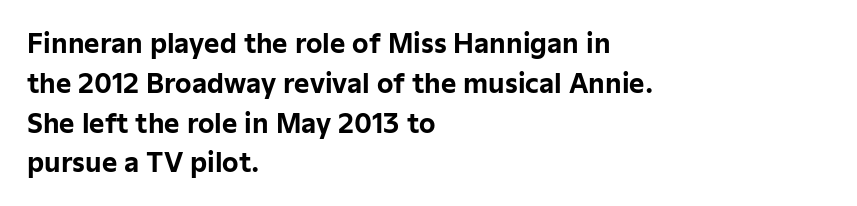
{"italic": "no", "bold": "yes", "underline": "no", "align": "left", "line_spacing": "normal", "line_spacing_ratio": 1.53, "letter_spacing": "normal", "letter_spacing_em": 0.0, "glyph_px": 26}
